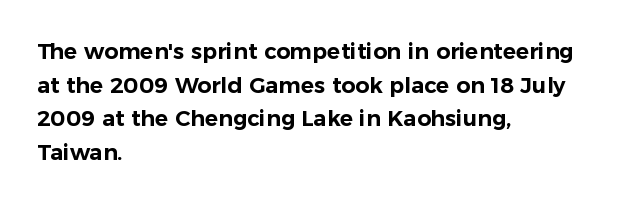
One glance says typical: line gaps are just what's usual. The letters stand upright; this is a roman face. The gap between lines stays unmarked. These lines keep a tight, regular rhythm from letter to letter. Casual observation: everything's shoved over to the left.
